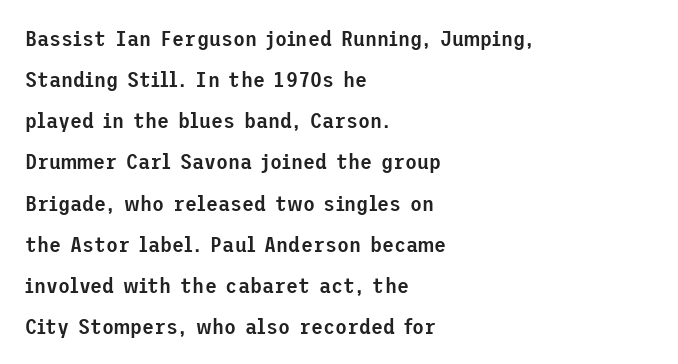
Underlining? Definitely not there. As a designer I'd log this as weight 600, semibold. These lines stack with their left ends in a neat column. This is the regular roman posture of the typeface. The line texture is even and compact thanks to regular tracking.
